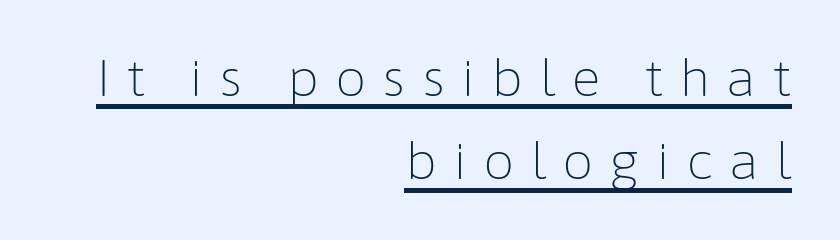
{"serif": "no", "italic": "no", "bold": "no", "weight": "light", "width": "normal", "stroke_contrast": "low", "x_height": "medium", "monospaced": "no", "underline": "yes", "align": "right", "line_spacing": "normal", "line_spacing_ratio": 1.67, "letter_spacing": "wide", "letter_spacing_em": 0.32, "glyph_px": 50}
